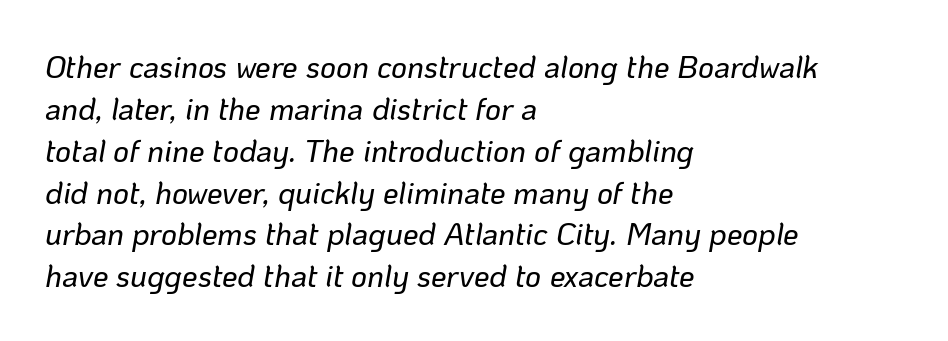
Horizontally, the lines are justified to the leading edge only. The leading is moderate, giving the passage an even texture. Type without underlining. Characters follow at the spacing the type designer built in.
